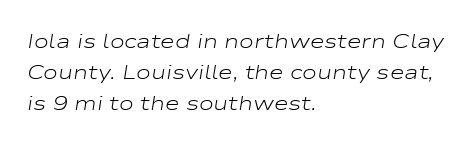
{"italic": "yes", "lean": "right", "slant_degrees": 9, "bold": "no", "underline": "no", "align": "left", "line_spacing": "normal", "line_spacing_ratio": 1.56, "letter_spacing": "normal", "letter_spacing_em": 0.0, "glyph_px": 20}
